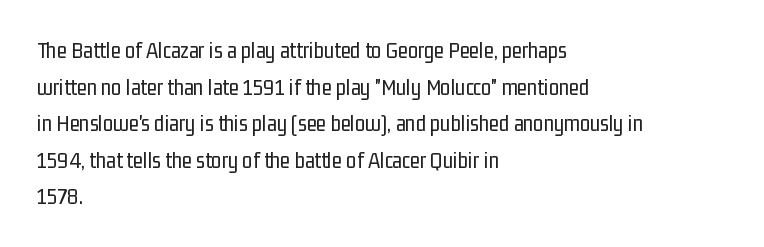
Q: Is the text bold? A: No.
Q: Is the text italic (slanted)? A: No, it is upright.
Q: Is the text underlined? A: No.
Q: How is the paragraph aligned? A: Left-aligned.
Q: Is the spacing between letters normal or unusually wide? A: Normal.
Q: Is the spacing between lines tight, normal or loose? A: Normal.
